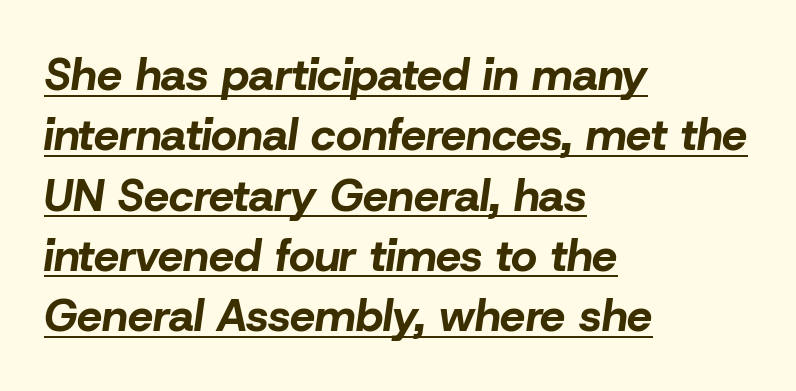
The rendering uses natural spacing where letterforms have individual widths. Nobody touched the tracking dial on this one. This rendering uses left alignment, leaving the right contour irregular. Style check: oblique.
